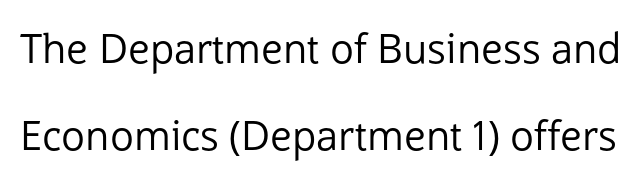
The image shows 40 px regular-weight sans-serif type, upright; set loose line spacing (2.17x), normal letter spacing, not underlined; low stroke contrast and a medium x-height.
